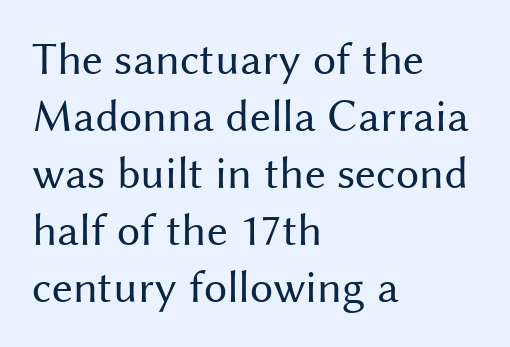
{"serif": "no", "italic": "no", "bold": "no", "weight": "regular", "width": "normal", "stroke_contrast": "medium", "x_height": "medium", "monospaced": "no", "underline": "no", "align": "left", "line_spacing_ratio": 1.24, "letter_spacing": "normal", "letter_spacing_em": 0.0, "glyph_px": 46}
